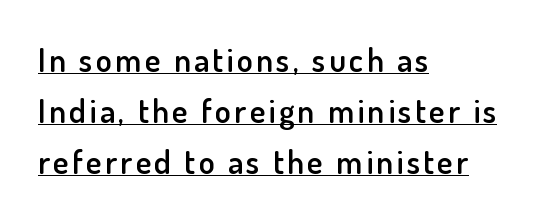
The image shows 33 px semibold sans-serif type, upright; set left-aligned, normal line spacing (1.54x), underlined; low stroke contrast and a small x-height.
